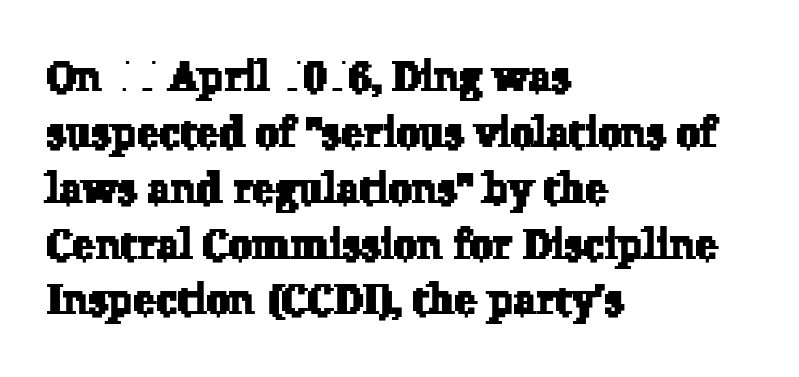
I'd call this a serif setting — the letters wear small feet. Think of a printed novel: that variable character pitch is what you see here. These lines keep a tight, regular rhythm from letter to letter. Is there much room between lines? A standard amount, neither cramped nor airy. The string is rendered with underlining switched off.
